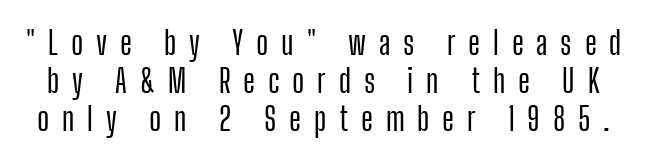
{"serif": "no", "italic": "no", "width": "condensed", "stroke_contrast": "low", "x_height": "medium", "monospaced": "no", "underline": "no", "line_spacing_ratio": 1.18, "letter_spacing": "wide", "letter_spacing_em": 0.4, "glyph_px": 32}
